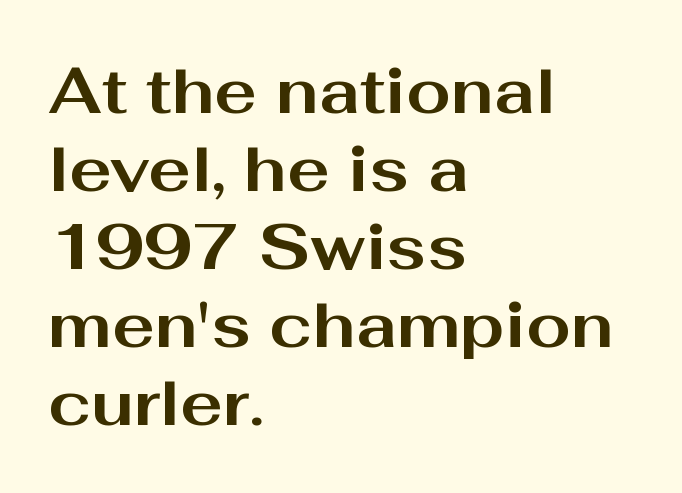
{"serif": "no", "italic": "no", "bold": "yes", "weight": "bold", "width": "wide", "stroke_contrast": "medium", "x_height": "medium", "monospaced": "no", "underline": "no", "align": "left", "line_spacing_ratio": 1.22, "letter_spacing": "normal", "letter_spacing_em": 0.0, "glyph_px": 64}
